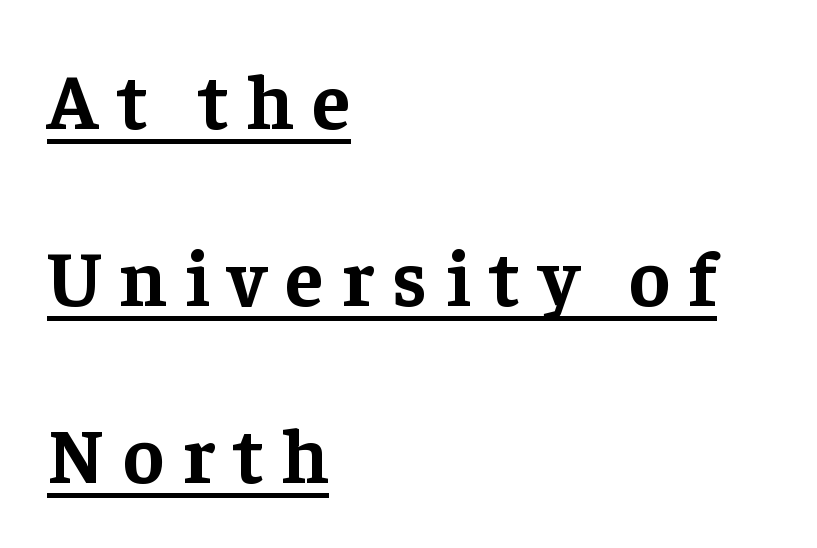
Which margin do the lines hug? The left one — the right edge is uneven. The rendering uses natural spacing where letterforms have individual widths. The tracking jumps out immediately: characters are airy and widely separated. Notice the wide empty band between every row — that's loose leading.
